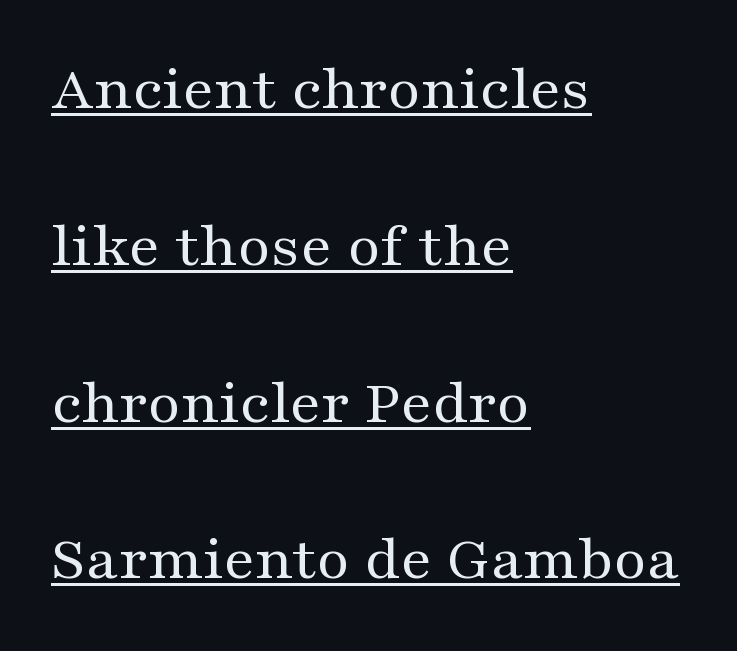
Q: Is the text bold? A: No.
Q: Is the text italic (slanted)? A: No, it is upright.
Q: Is the typeface a serif or a sans-serif typeface? A: Serif.
Q: Is the text underlined? A: Yes.
Q: How is the paragraph aligned? A: Left-aligned.
Q: Is the spacing between letters normal or unusually wide? A: Normal.
Q: Is the spacing between lines tight, normal or loose? A: Loose.
Q: Width (condensed, normal, or wide)? A: Wide.
Q: Stroke contrast? A: Medium.
Q: x-height? A: Medium.
Q: Monospaced? A: No.
